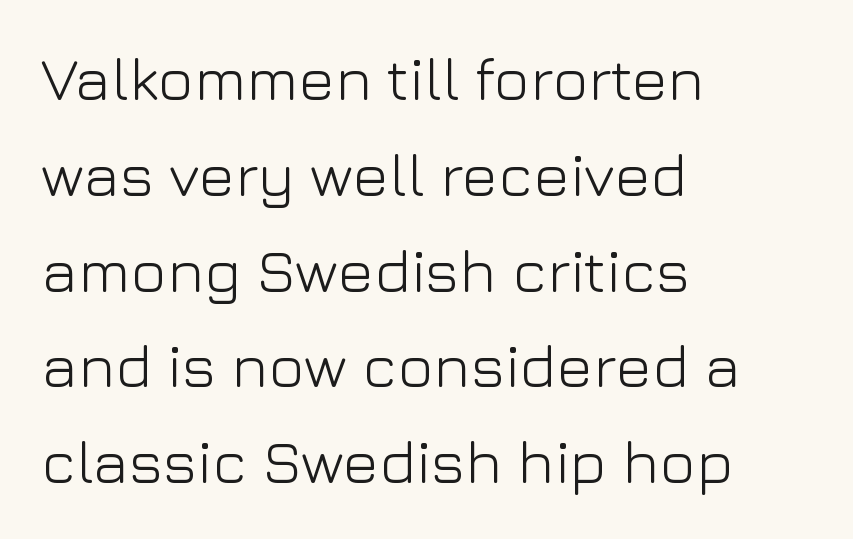
{"serif": "no", "italic": "no", "bold": "no", "weight": "light", "width": "normal", "stroke_contrast": "low", "x_height": "medium", "monospaced": "no", "underline": "no", "align": "left", "line_spacing": "normal", "line_spacing_ratio": 1.57, "letter_spacing": "normal", "letter_spacing_em": 0.0, "glyph_px": 61}
